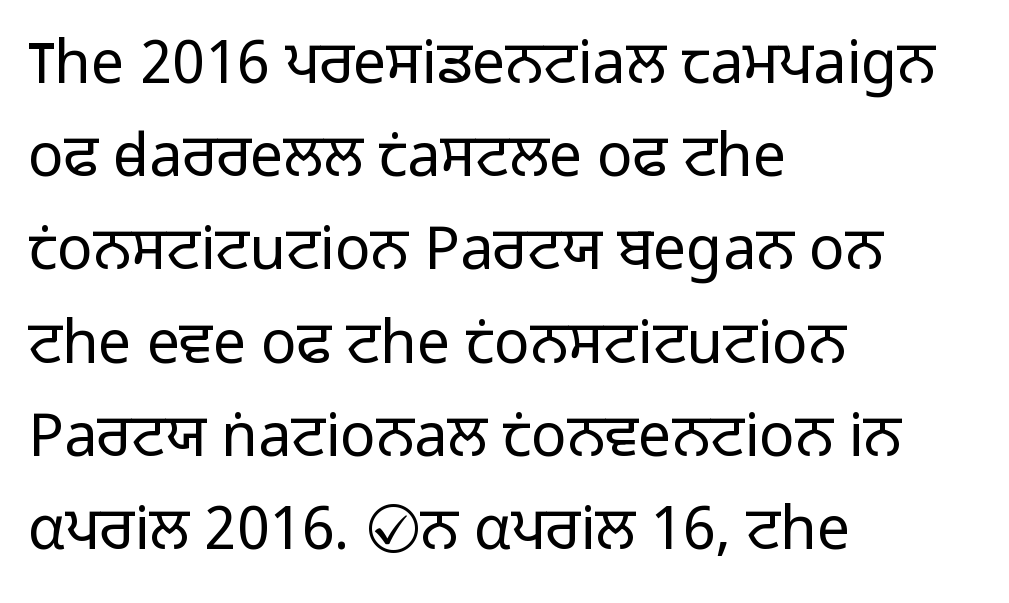
The image shows 59 px light sans-serif type, upright; set left-aligned, normal line spacing (1.58x), normal letter spacing, not underlined; low stroke contrast and a medium x-height.
